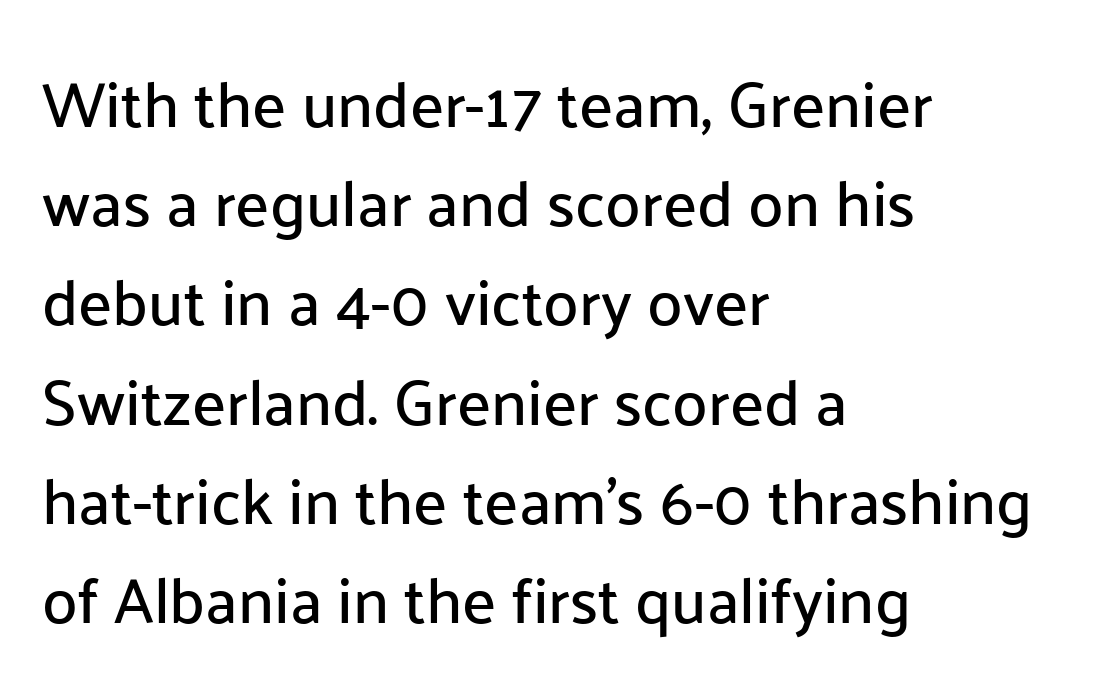
Q: Is the text italic (slanted)? A: No, it is upright.
Q: Is the typeface a serif or a sans-serif typeface? A: Sans-serif.
Q: Is the text underlined? A: No.
Q: How is the paragraph aligned? A: Left-aligned.
Q: Is the spacing between letters normal or unusually wide? A: Normal.
Q: Is the spacing between lines tight, normal or loose? A: Normal.
Q: Width (condensed, normal, or wide)? A: Normal.
Q: Stroke contrast? A: Low.
Q: x-height? A: Medium.
Q: Monospaced? A: No.
